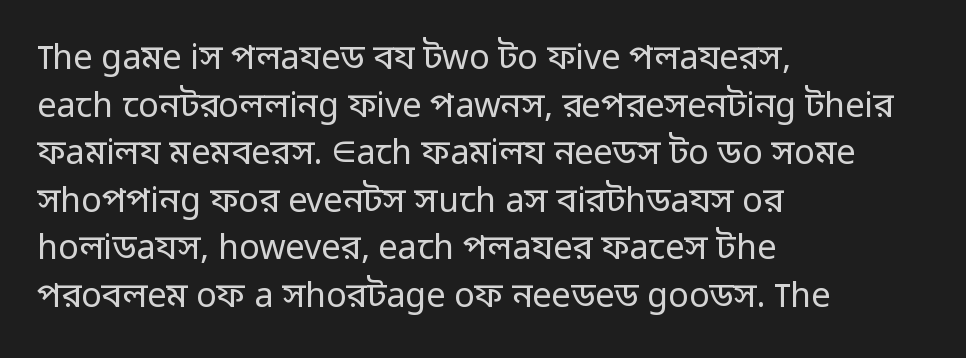
The image shows 34 px regular-weight sans-serif type, upright; set left-aligned, normal line spacing (1.4x), normal letter spacing, not underlined; low stroke contrast and a medium x-height.
